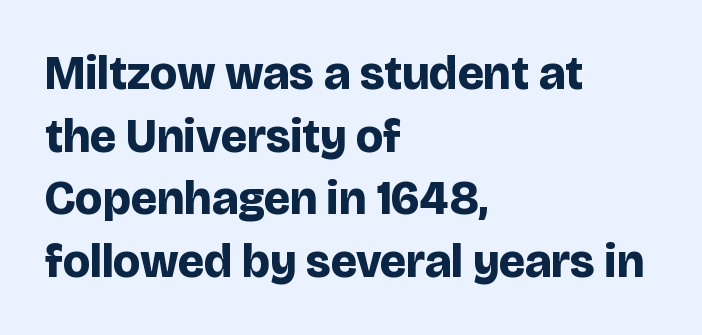
The image shows 47 px bold sans-serif type, upright; set left-aligned, normal line spacing (1.33x), normal letter spacing, not underlined; low stroke contrast and a large x-height.
